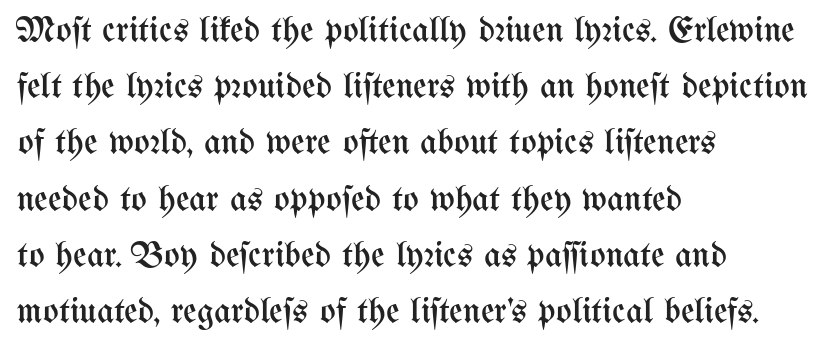
The image shows 37 px regular-weight, condensed type, upright; set left-aligned, normal line spacing (1.52x), normal letter spacing, not underlined; medium stroke contrast and a medium x-height.
